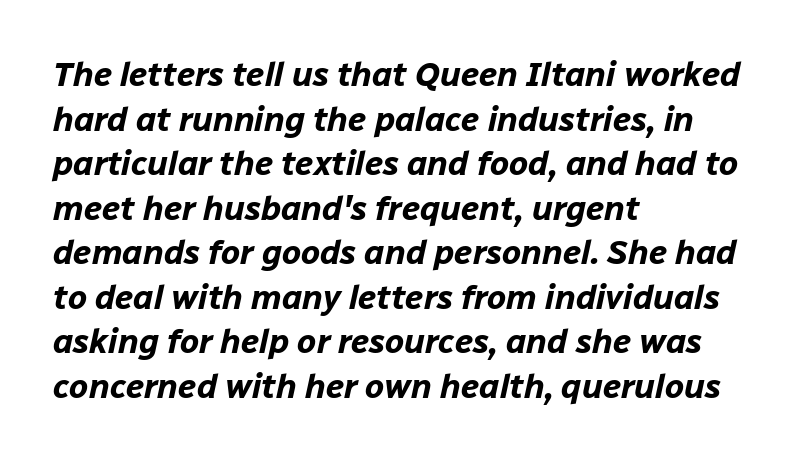
Q: Is the text bold? A: Yes.
Q: Is the text italic (slanted)? A: Yes, it leans right by about 12 degrees.
Q: Is the text underlined? A: No.
Q: How is the paragraph aligned? A: Left-aligned.
Q: Is the spacing between letters normal or unusually wide? A: Normal.
Q: Is the spacing between lines tight, normal or loose? A: Normal.
Q: Width (condensed, normal, or wide)? A: Normal.
Q: Stroke contrast? A: Low.
Q: x-height? A: Medium.
Q: Monospaced? A: No.
